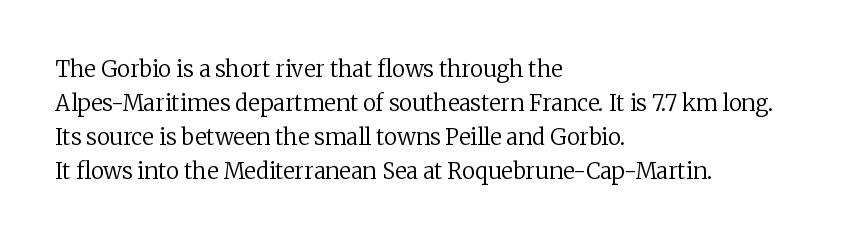
The image shows 22 px text type, upright; set left-aligned, normal line spacing (1.55x), normal letter spacing, not underlined.
